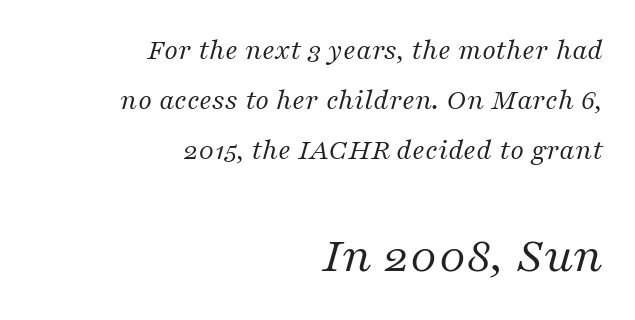
Q: Is the text bold? A: No.
Q: Is the text italic (slanted)? A: Yes, it leans right by about 16 degrees.
Q: Is the typeface a serif or a sans-serif typeface? A: Serif.
Q: Is the text underlined? A: No.
Q: How is the paragraph aligned? A: Right-aligned.
Q: Is the spacing between letters normal or unusually wide? A: Normal.
Q: Is the spacing between lines tight, normal or loose? A: Normal.
Q: Which block of text is set in a larger size, the first (top) or the second (bottom)? A: The second (bottom) one.
Q: Width (condensed, normal, or wide)? A: Normal.
Q: Stroke contrast? A: Medium.
Q: x-height? A: Medium.
Q: Monospaced? A: No.
